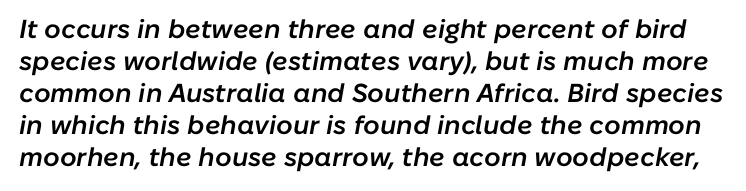
{"italic": "yes", "lean": "right", "slant_degrees": 10, "bold": "semi", "underline": "no", "line_spacing_ratio": 1.23, "letter_spacing": "normal", "letter_spacing_em": 0.0, "glyph_px": 26}
